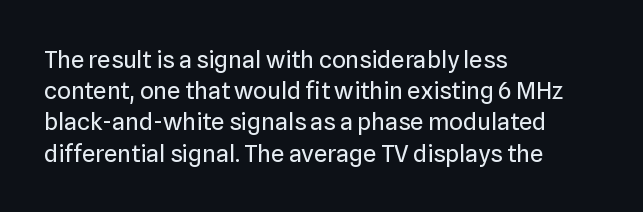
The image shows 24 px text type, upright; set left-aligned, normal line spacing (1.3x), normal letter spacing, not underlined.
